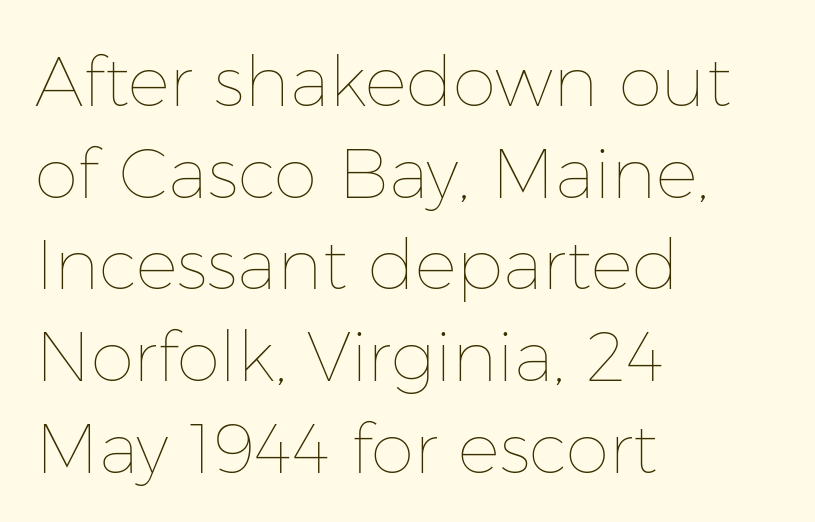
Q: Is the text bold? A: No.
Q: Is the text italic (slanted)? A: No, it is upright.
Q: Is the text underlined? A: No.
Q: How is the paragraph aligned? A: Left-aligned.
Q: Is the spacing between letters normal or unusually wide? A: Normal.
Q: Is the spacing between lines tight, normal or loose? A: Normal.
Q: Width (condensed, normal, or wide)? A: Normal.
Q: Stroke contrast? A: Low.
Q: x-height? A: Medium.
Q: Monospaced? A: No.
